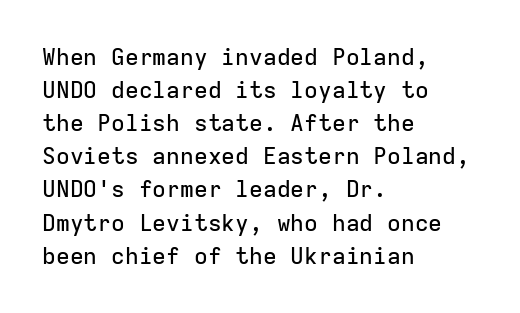
The block of text has a typical density, with ordinary space between rows. Tracking here is standard; glyphs follow each other at the usual distance. The strip under each line holds only bare page. The lettering holds an erect, upright posture throughout. Teacher's note: observe the even left margin — that is flush-left alignment.
